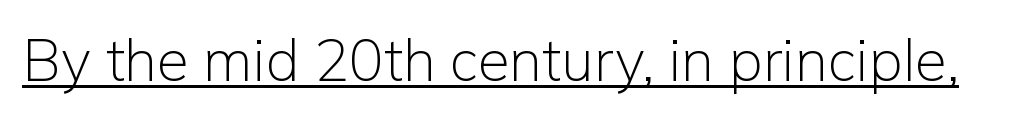
Q: Is the text bold? A: No.
Q: Is the text italic (slanted)? A: No, it is upright.
Q: Is the typeface a serif or a sans-serif typeface? A: Sans-serif.
Q: Is the text underlined? A: Yes.
Q: Is the spacing between letters normal or unusually wide? A: Normal.
Q: Width (condensed, normal, or wide)? A: Normal.
Q: Stroke contrast? A: Low.
Q: x-height? A: Medium.
Q: Monospaced? A: No.
